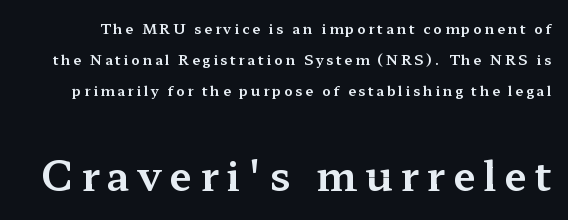
The rendering enlarges the type as you move from the upper chunk to the lower. Do the characters align in a grid? No, the font is proportional. You could fit nearly another row in the gap between these rows. Check under the words: just untouched page. In terms of posture, this sample is upright.
